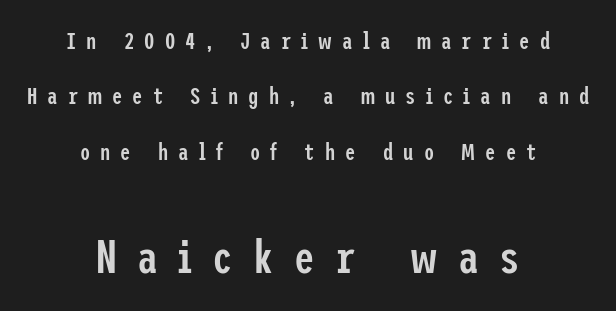
{"serif": "no", "italic": "no", "bold": "semi", "weight": "semibold", "width": "condensed", "stroke_contrast": "low", "x_height": "medium", "underline": "no", "align": "center", "line_spacing": "loose", "line_spacing_ratio": 2.41, "letter_spacing": "wide", "letter_spacing_em": 0.44, "larger_block": "second", "size_ratio": 2.0, "glyph_px": 46}
